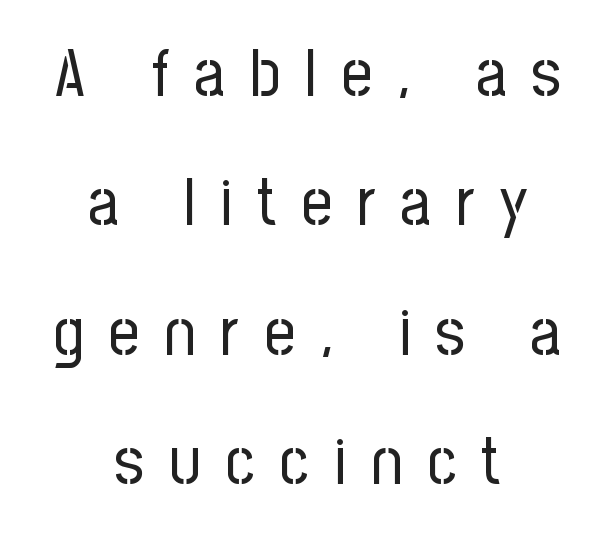
The image shows 67 px regular-weight, condensed sans-serif type, upright; set centered, loose line spacing (1.93x), unusually wide letter spacing (+0.37 em), not underlined; low stroke contrast and a medium x-height.
